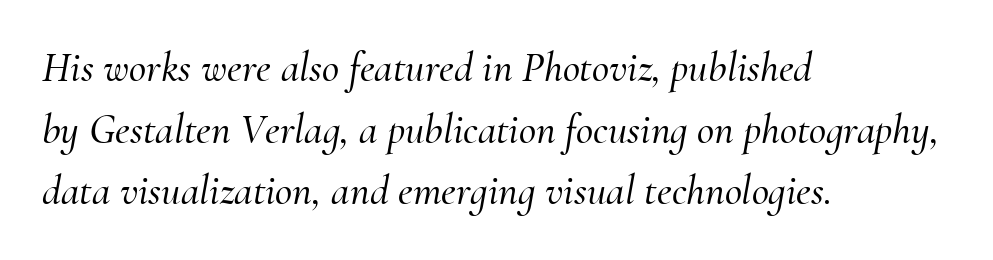
The typesetter chose a ragged-right arrangement here. What stands out about the letter spacing? Nothing — it is the standard amount. The string is rendered with underlining switched off. Each letter keeps its own natural width here, so spacing adapts to shape.
